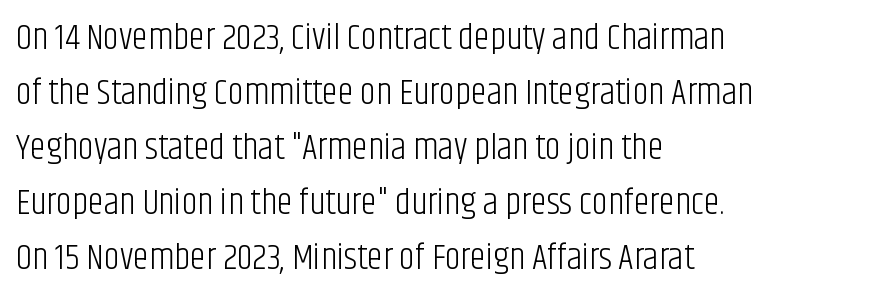
{"serif": "no", "italic": "no", "bold": "no", "weight": "light", "width": "condensed", "stroke_contrast": "low", "x_height": "large", "monospaced": "no", "underline": "no", "align": "left", "line_spacing": "normal", "line_spacing_ratio": 1.53, "letter_spacing": "normal", "letter_spacing_em": 0.0, "glyph_px": 36}
